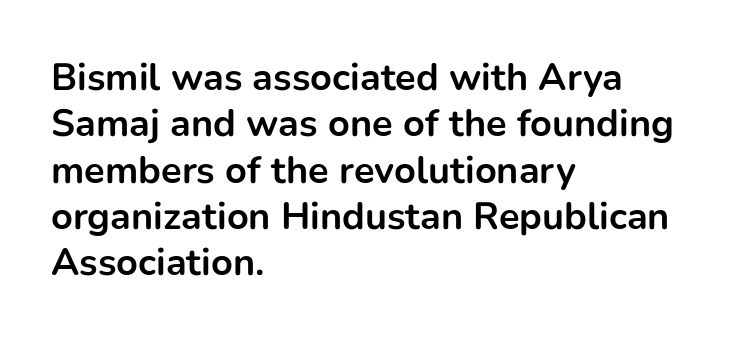
{"serif": "no", "italic": "no", "bold": "yes", "weight": "bold", "width": "normal", "stroke_contrast": "low", "x_height": "medium", "monospaced": "no", "underline": "no", "align": "left", "line_spacing_ratio": 1.22, "letter_spacing": "normal", "letter_spacing_em": 0.0, "glyph_px": 38}
